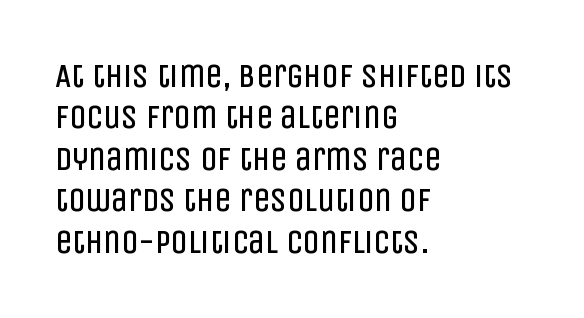
Standard letterfit; no display-style spreading of the glyphs. A typesetter would call this proportional, since set widths differ per character. This sample uses a sans-serif face. Typeset ragged right — the left edge is the straight one. Letters have the restrained weight of plain body copy at most.
